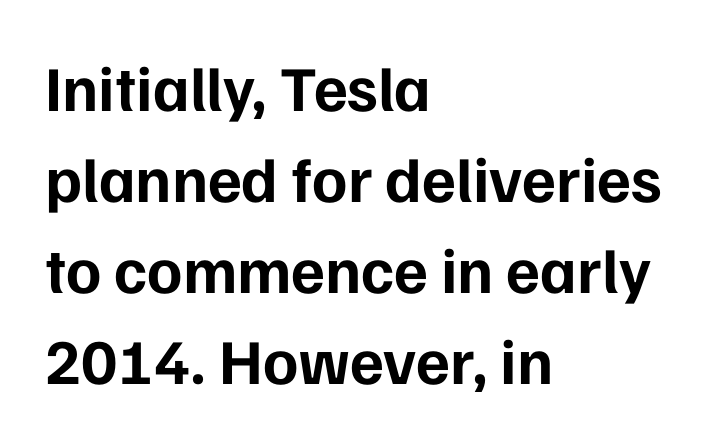
Honestly, there is no underline to notice here at all. The typesetting leans heavy: a genuine bold. Observe the absence of serifs on each vertical stroke in this sample. Words appear dense and cohesive because spacing is normal. Character widths vary here, with narrow letters taking less room than wide ones.
